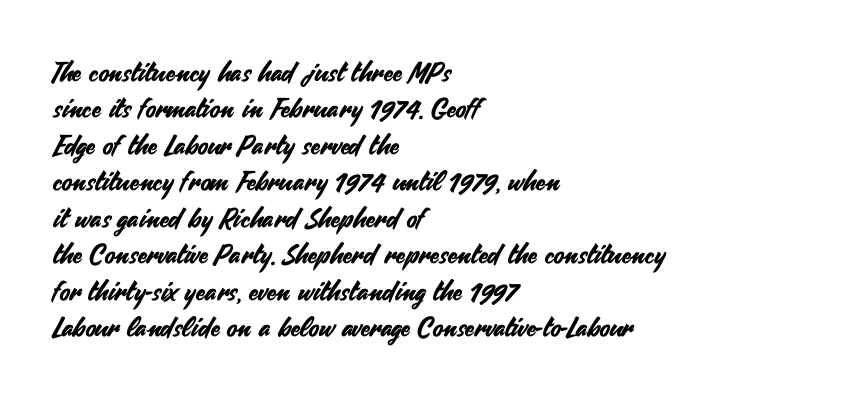
Q: Is the text italic (slanted)? A: Yes.
Q: Is the text underlined? A: No.
Q: How is the paragraph aligned? A: Left-aligned.
Q: Is the spacing between letters normal or unusually wide? A: Normal.
Q: Is the spacing between lines tight, normal or loose? A: Normal.
